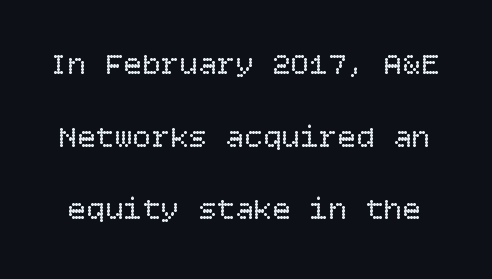
Q: Is the text bold? A: No.
Q: Is the text italic (slanted)? A: No, it is upright.
Q: Is the text underlined? A: No.
Q: Is the spacing between letters normal or unusually wide? A: Normal.
Q: Is the spacing between lines tight, normal or loose? A: Loose.
Q: Width (condensed, normal, or wide)? A: Normal.
Q: Stroke contrast? A: Low.
Q: x-height? A: Large.
